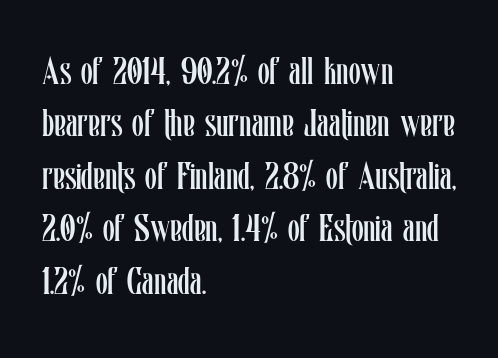
{"italic": "no", "bold": "no", "weight": "regular", "width": "condensed", "stroke_contrast": "low", "x_height": "medium", "monospaced": "no", "underline": "no", "align": "left", "line_spacing": "normal", "line_spacing_ratio": 1.38, "letter_spacing": "normal", "letter_spacing_em": 0.0, "glyph_px": 38}
